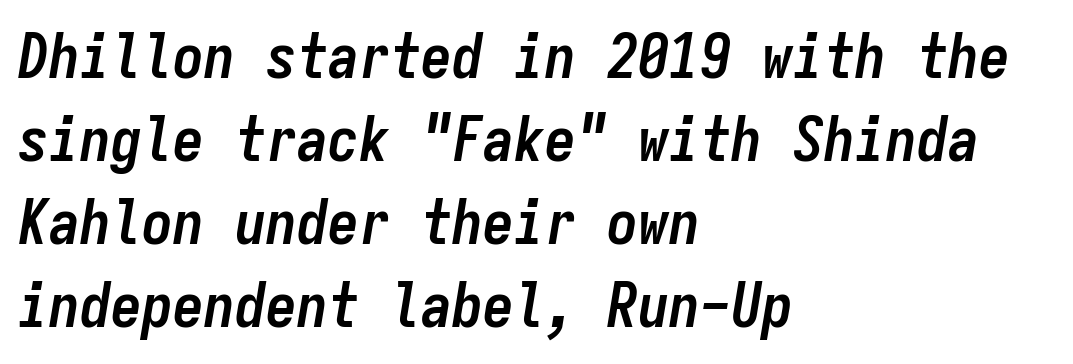
Letter spacing: default. Is the type bold? Yes — the strokes are clearly thick and heavy. Is this a fixed-width face? Yes — each glyph sits in an identical cell. Leading: standard.
